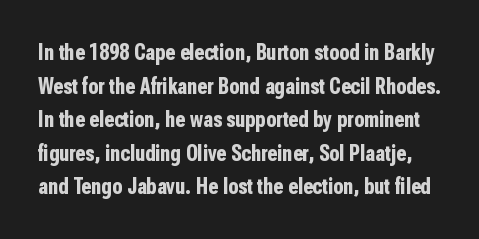
{"italic": "no", "bold": "yes", "underline": "no", "line_spacing": "normal", "line_spacing_ratio": 1.46, "letter_spacing": "normal", "letter_spacing_em": 0.0, "glyph_px": 23}
